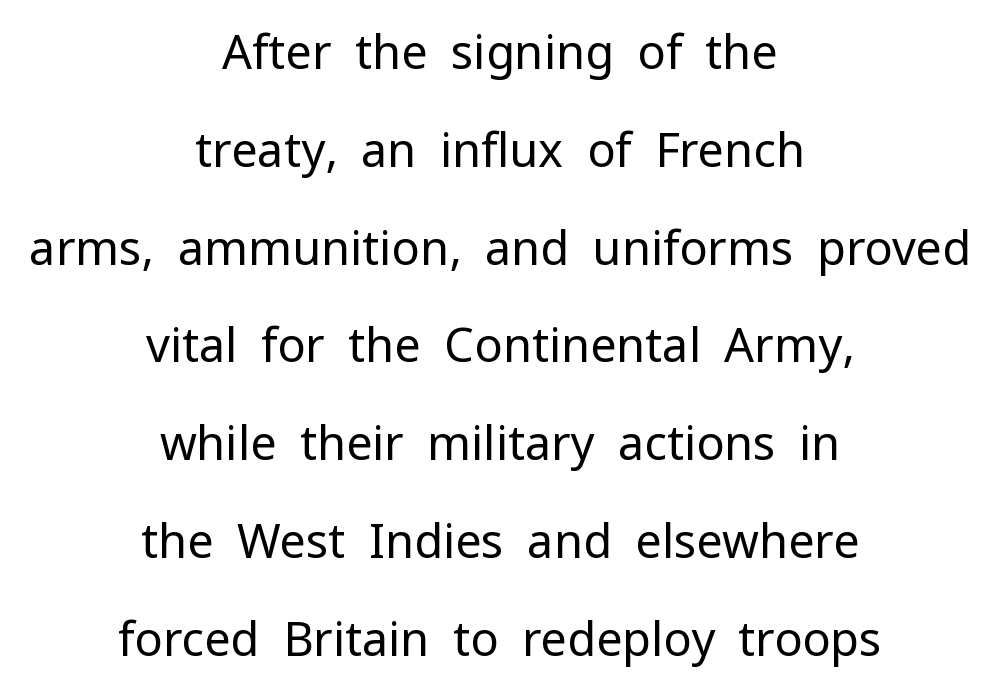
The image shows 47 px regular-weight sans-serif type, upright; set centered, loose line spacing (2.08x), normal letter spacing, not underlined; low stroke contrast and a medium x-height.
